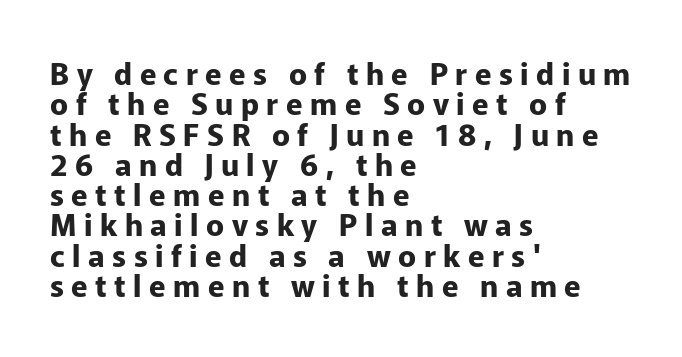
Weight: bold. Character widths vary here, with narrow letters taking less room than wide ones. Horizontal bands of white between lines are thin slivers. Has an underline been added? It has not. The gaps between neighbouring characters are conspicuously large.
